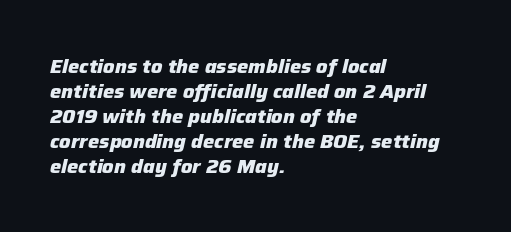
The passage shown stacks its lines at a standard gap. Clear beneath every line of the passage. A student would call this left alignment; a typographer would say flush left, rag right. These words are printed bold, with thick strokes throughout. Compared with ordinary roman type, these characters are visibly tilted. Nothing unusual about the tracking: characters are spaced as the font intends.
